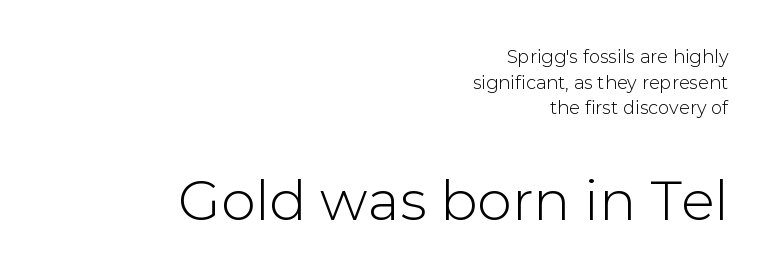
Q: Is the text italic (slanted)? A: No, it is upright.
Q: Is the typeface a serif or a sans-serif typeface? A: Sans-serif.
Q: Is the text underlined? A: No.
Q: How is the paragraph aligned? A: Right-aligned.
Q: Is the spacing between letters normal or unusually wide? A: Normal.
Q: Is the spacing between lines tight, normal or loose? A: Normal.
Q: Which block of text is set in a larger size, the first (top) or the second (bottom)? A: The second (bottom) one.
Q: Width (condensed, normal, or wide)? A: Normal.
Q: Stroke contrast? A: Low.
Q: x-height? A: Medium.
Q: Monospaced? A: No.
